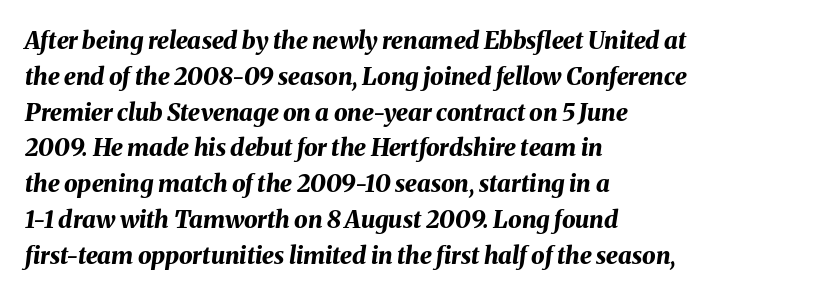
Reading down the column, the eye jumps a familiar distance to each next line. The letters are bold, with thick, heavy strokes. The whole block is typeset with a tilt. The line texture is even and compact thanks to regular tracking. Underlining? Definitely not there.
